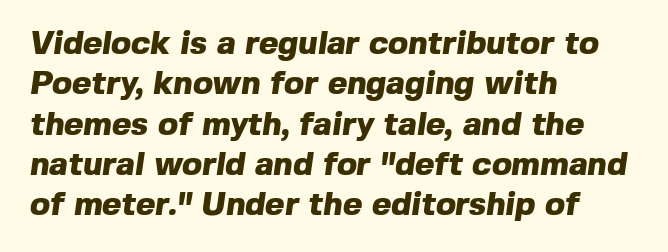
Q: Is the text bold? A: Yes.
Q: Is the typeface a serif or a sans-serif typeface? A: Sans-serif.
Q: Is the text underlined? A: No.
Q: How is the paragraph aligned? A: Left-aligned.
Q: Is the spacing between letters normal or unusually wide? A: Normal.
Q: Width (condensed, normal, or wide)? A: Normal.
Q: x-height? A: Medium.
Q: Monospaced? A: No.
